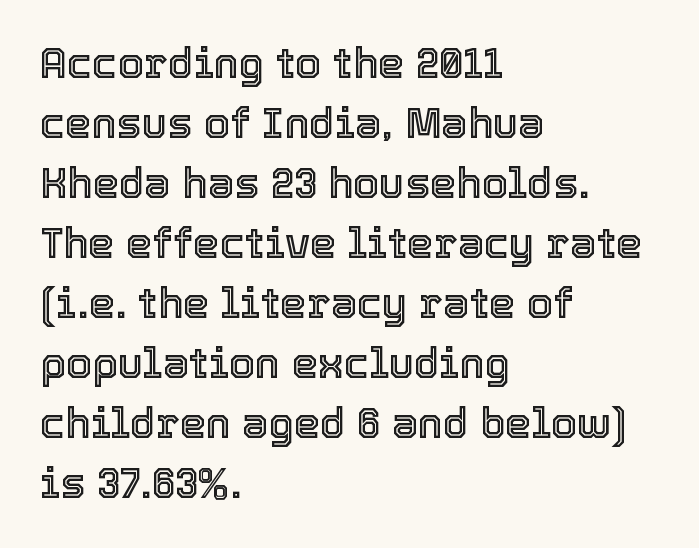
The image shows 42 px text type, upright; set left-aligned, normal line spacing (1.43x), normal letter spacing, not underlined; a medium x-height.
